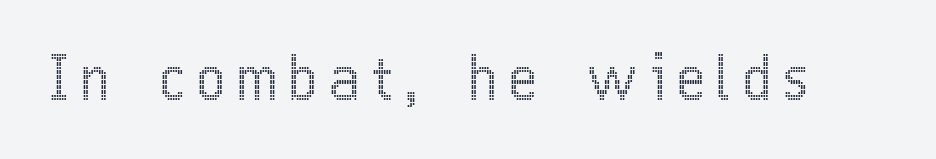
{"italic": "no", "width": "condensed", "x_height": "medium", "monospaced": "no", "underline": "no", "letter_spacing": "wide", "letter_spacing_em": 0.21, "glyph_px": 59}
